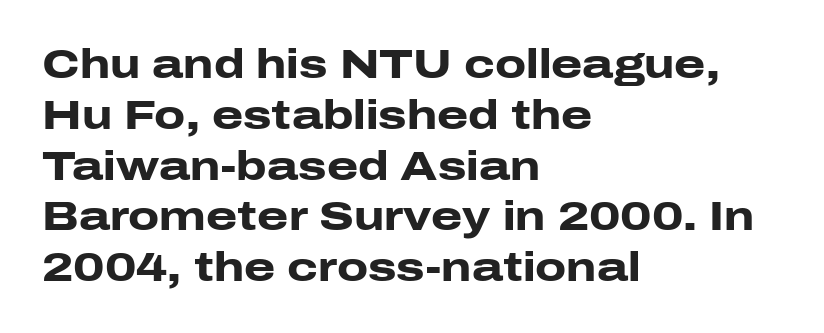
Q: Is the text bold? A: Yes.
Q: Is the text italic (slanted)? A: No, it is upright.
Q: Is the typeface a serif or a sans-serif typeface? A: Sans-serif.
Q: Is the text underlined? A: No.
Q: How is the paragraph aligned? A: Left-aligned.
Q: Is the spacing between letters normal or unusually wide? A: Normal.
Q: Is the spacing between lines tight, normal or loose? A: Normal.
Q: Width (condensed, normal, or wide)? A: Wide.
Q: Stroke contrast? A: Low.
Q: x-height? A: Medium.
Q: Monospaced? A: No.
